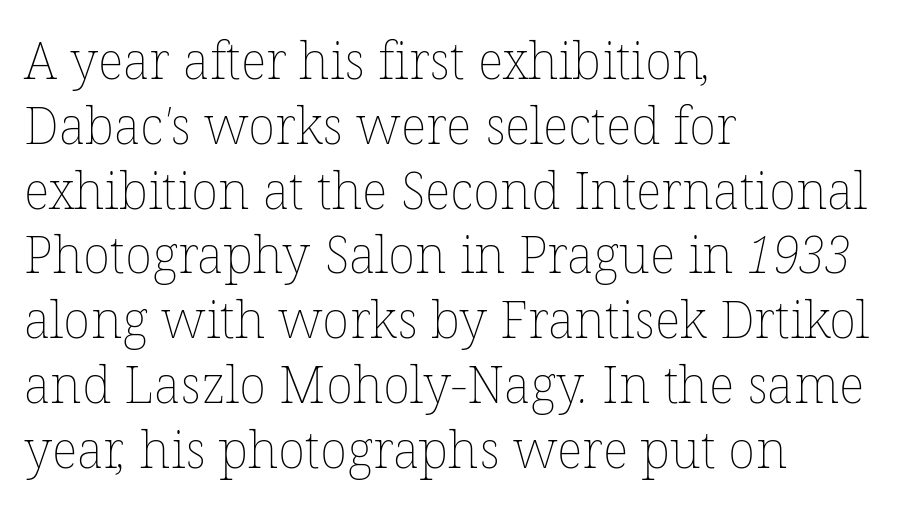
{"bold": "no", "weight": "thin", "width": "normal", "stroke_contrast": "low", "x_height": "medium", "monospaced": "no", "underline": "no", "align": "left", "line_spacing": "normal", "line_spacing_ratio": 1.27, "letter_spacing": "normal", "letter_spacing_em": 0.0, "glyph_px": 51}
